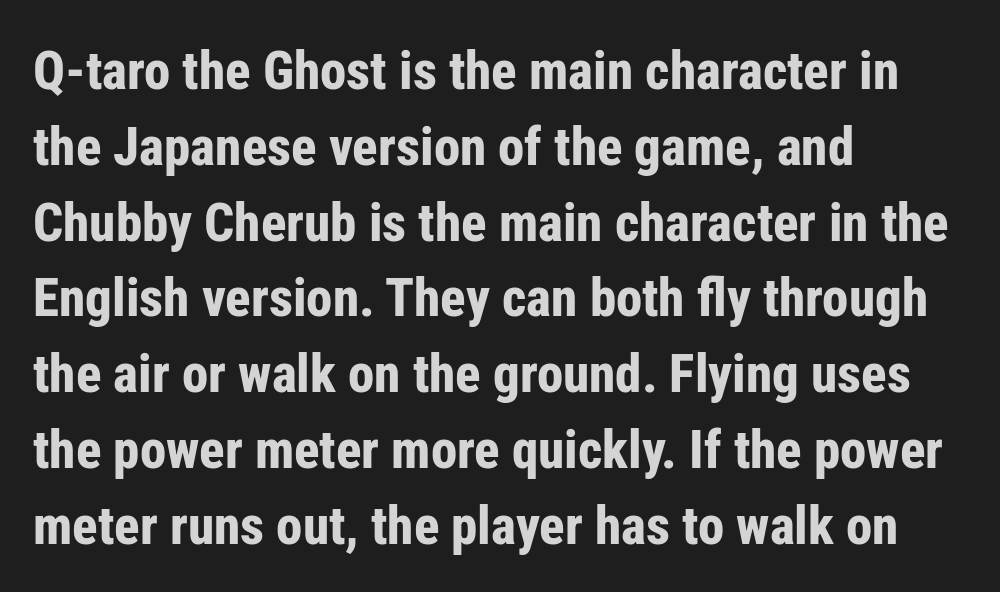
Q: Is the text bold? A: Yes.
Q: Is the text italic (slanted)? A: No, it is upright.
Q: Is the typeface a serif or a sans-serif typeface? A: Sans-serif.
Q: Is the text underlined? A: No.
Q: How is the paragraph aligned? A: Left-aligned.
Q: Is the spacing between letters normal or unusually wide? A: Normal.
Q: Is the spacing between lines tight, normal or loose? A: Normal.
Q: Width (condensed, normal, or wide)? A: Condensed.
Q: Stroke contrast? A: Low.
Q: x-height? A: Medium.
Q: Monospaced? A: No.
